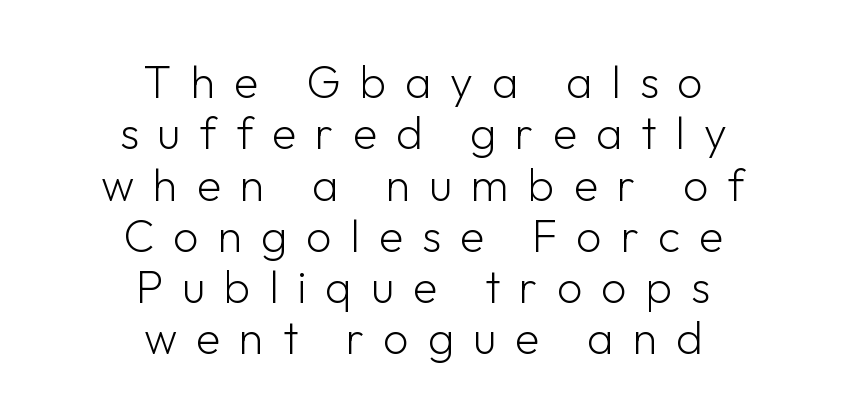
Q: Is the text bold? A: No.
Q: Is the text italic (slanted)? A: No, it is upright.
Q: Is the typeface a serif or a sans-serif typeface? A: Sans-serif.
Q: Is the text underlined? A: No.
Q: How is the paragraph aligned? A: Centered.
Q: Is the spacing between letters normal or unusually wide? A: Unusually wide.
Q: Is the spacing between lines tight, normal or loose? A: Tight.
Q: Width (condensed, normal, or wide)? A: Normal.
Q: Stroke contrast? A: Low.
Q: x-height? A: Medium.
Q: Monospaced? A: No.
